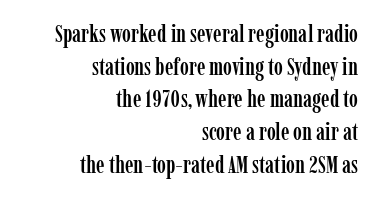
{"italic": "no", "underline": "no", "align": "right", "line_spacing": "normal", "line_spacing_ratio": 1.36, "letter_spacing": "normal", "letter_spacing_em": 0.0, "glyph_px": 24}
